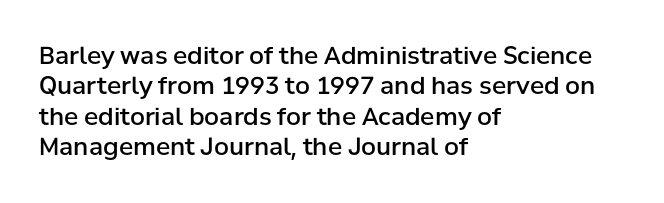
The image shows 24 px text type, upright; set left-aligned, normal line spacing (1.27x), normal letter spacing, not underlined.
